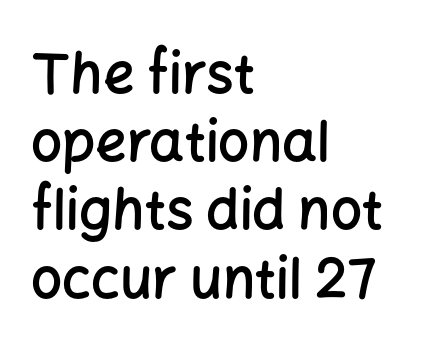
Q: Is the text bold? A: Semi-bold.
Q: Is the text italic (slanted)? A: No, it is upright.
Q: Is the typeface a serif or a sans-serif typeface? A: Sans-serif.
Q: Is the text underlined? A: No.
Q: How is the paragraph aligned? A: Left-aligned.
Q: Is the spacing between letters normal or unusually wide? A: Normal.
Q: Width (condensed, normal, or wide)? A: Normal.
Q: Stroke contrast? A: Low.
Q: x-height? A: Medium.
Q: Monospaced? A: No.
